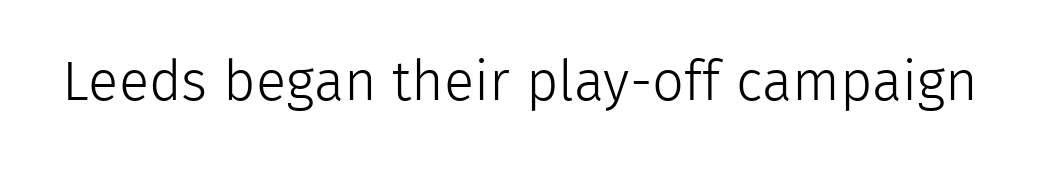
The image shows 56 px light sans-serif type, upright; set normal letter spacing, not underlined; a medium x-height.
